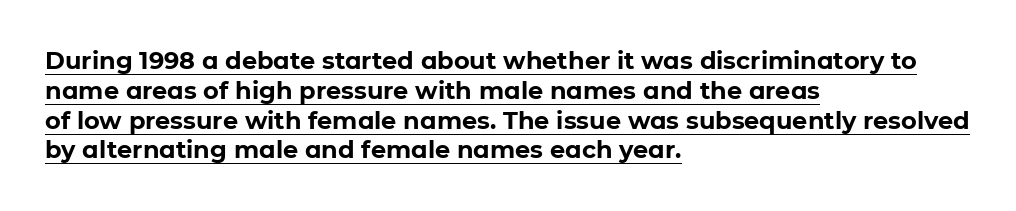
Tall strokes in this sample are plumb rather than angled. Quick note: underline on. Line beginnings align vertically; line endings do not. Thick stems and heavy bowls — unmistakably bold.
